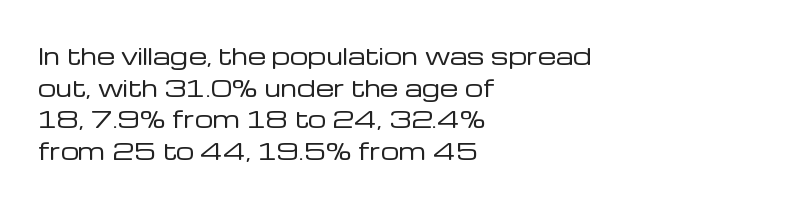
The image shows 23 px text type, upright; set left-aligned, normal line spacing (1.38x), normal letter spacing, not underlined.
